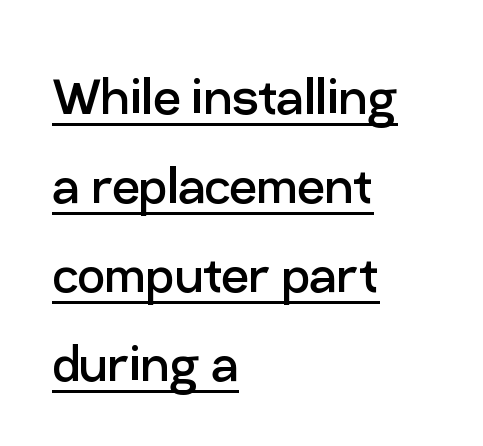
The letters look calm and open, with moderate or lighter stems. The rendered words wear a rule along their underside. Leading matches the norm, producing a regular column. The compositor pushed each line to the left boundary. A typesetter would label this face a sans.
